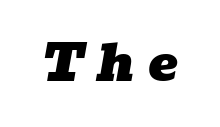
{"serif": "yes", "italic": "yes", "lean": "right", "slant_degrees": 10, "width": "wide", "stroke_contrast": "low", "x_height": "medium", "monospaced": "no", "underline": "no", "letter_spacing": "wide", "letter_spacing_em": 0.27, "glyph_px": 50}
